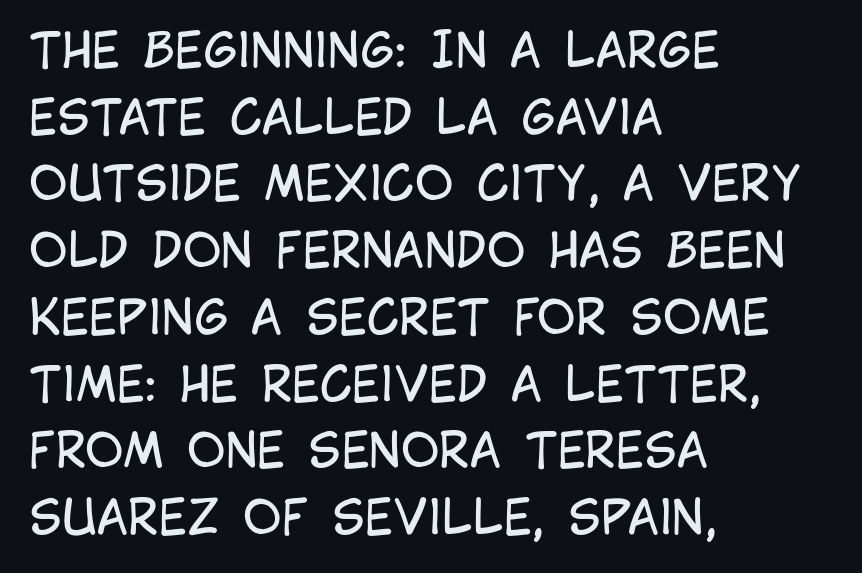
The rendering uses a moderate line-height, typical for paragraphs. Check the space under the baseline: it is left empty. The face looks like a standard text weight, possibly lighter. The text was rendered using a sans face with plain stroke endings. Notice how the passage keeps a crisp vertical edge on the left only. Varying glyph widths throughout — classic text-font behaviour.
